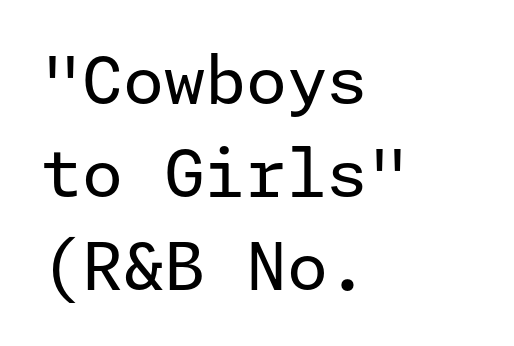
The image shows 66 px regular-weight sans-serif type, upright; set left-aligned, normal line spacing (1.41x), normal letter spacing, not underlined; low stroke contrast and a medium x-height.
